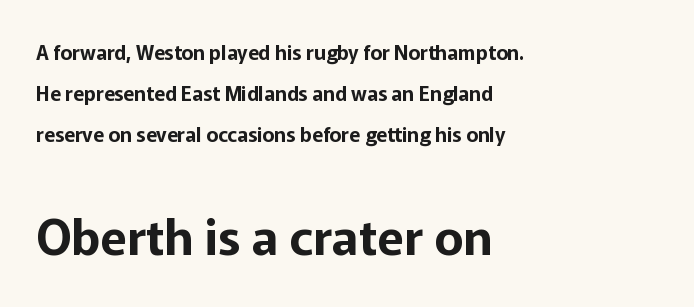
{"serif": "no", "italic": "no", "width": "normal", "stroke_contrast": "low", "x_height": "medium", "monospaced": "no", "underline": "no", "align": "left", "line_spacing": "loose", "line_spacing_ratio": 2.05, "letter_spacing": "normal", "letter_spacing_em": 0.0, "larger_block": "second", "size_ratio": 2.45, "glyph_px": 49}
